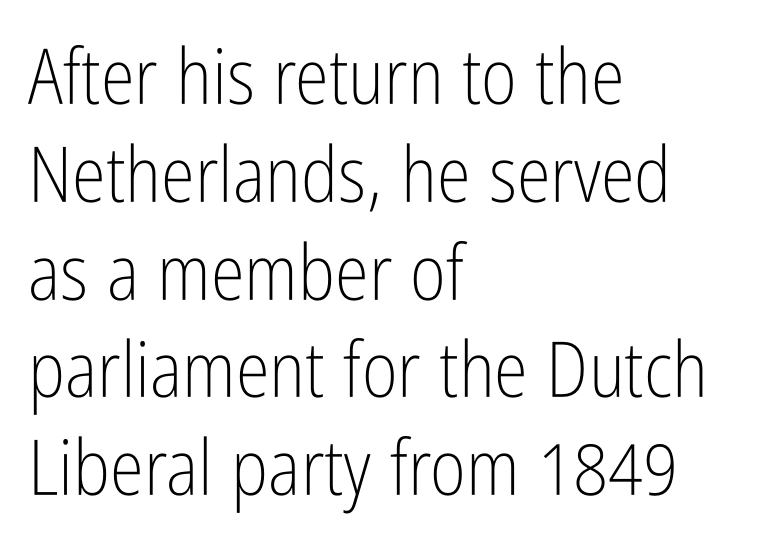
The image shows 77 px light, condensed sans-serif type, upright; set left-aligned, normal line spacing (1.27x), normal letter spacing, not underlined; low stroke contrast and a medium x-height.
